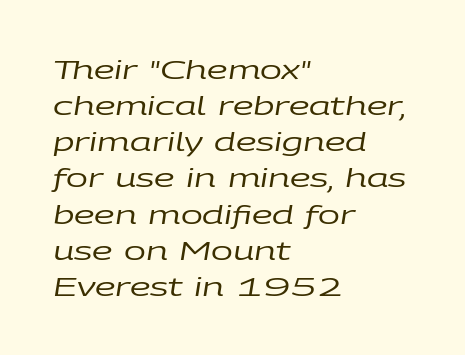
The image shows 26 px text type, italic (leaning right); set left-aligned, normal line spacing (1.39x), normal letter spacing, not underlined.
